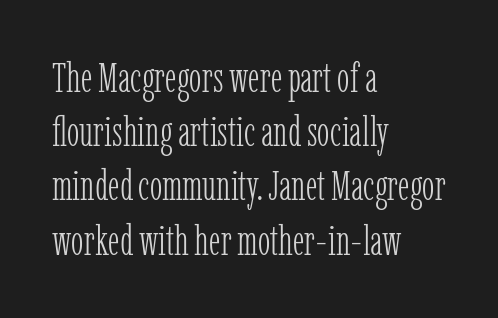
The image shows 42 px light, condensed serif type, upright; set left-aligned, normal line spacing (1.29x), normal letter spacing, not underlined; low stroke contrast and a medium x-height.
